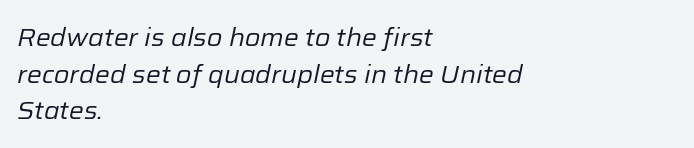
{"italic": "yes", "lean": "right", "slant_degrees": 12, "bold": "no", "underline": "no", "align": "left", "line_spacing": "normal", "line_spacing_ratio": 1.47, "letter_spacing": "normal", "letter_spacing_em": 0.0, "glyph_px": 25}
